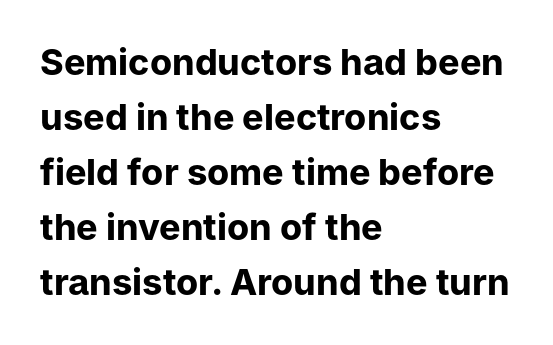
The type sits square on the baseline with zero lean. Does the leading feel generous? No, just average. Typesetter's note: full bold, strokes at maximum text heaviness. Note: no serifs on the glyphs.
